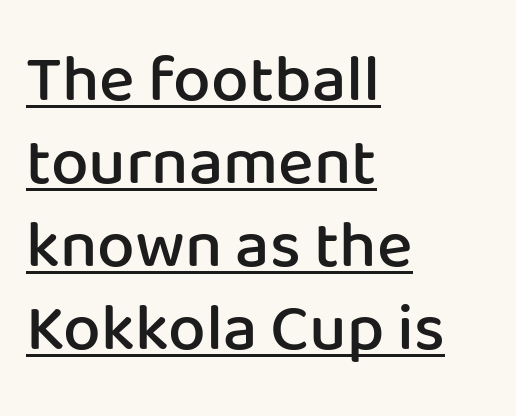
Q: Is the text bold? A: Semi-bold.
Q: Is the text italic (slanted)? A: No, it is upright.
Q: Is the typeface a serif or a sans-serif typeface? A: Sans-serif.
Q: Is the text underlined? A: Yes.
Q: How is the paragraph aligned? A: Left-aligned.
Q: Is the spacing between letters normal or unusually wide? A: Normal.
Q: Width (condensed, normal, or wide)? A: Normal.
Q: Stroke contrast? A: Low.
Q: x-height? A: Medium.
Q: Monospaced? A: No.
